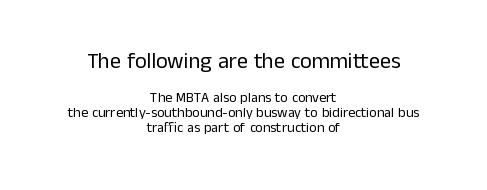
{"italic": "no", "bold": "no", "underline": "no", "align": "center", "line_spacing": "tight", "line_spacing_ratio": 1.04, "letter_spacing": "normal", "letter_spacing_em": 0.0, "larger_block": "first", "size_ratio": 1.57, "glyph_px": 22}
